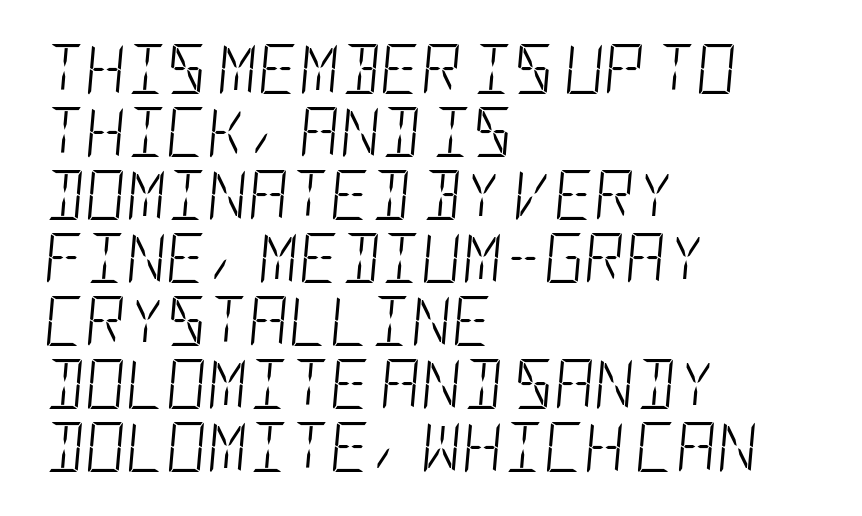
{"italic": "yes", "lean": "right", "slant_degrees": 5, "bold": "no", "weight": "light", "width": "condensed", "stroke_contrast": "low", "x_height": "large", "underline": "no", "align": "left", "line_spacing": "normal", "line_spacing_ratio": 1.26, "letter_spacing": "normal", "letter_spacing_em": 0.0, "glyph_px": 50}
